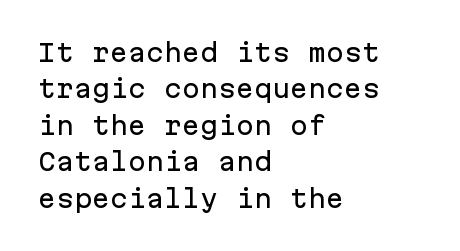
Q: Is the text italic (slanted)? A: No, it is upright.
Q: Is the text underlined? A: No.
Q: How is the paragraph aligned? A: Left-aligned.
Q: Is the spacing between letters normal or unusually wide? A: Normal.
Q: Is the spacing between lines tight, normal or loose? A: Normal.
